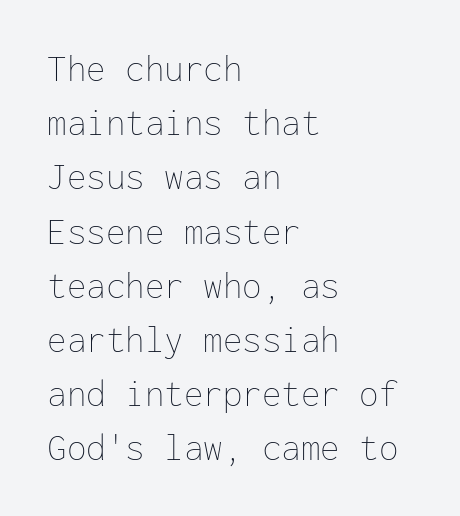
This sample has the even, mechanical cadence of fixed-width lettering. Italic? Not at all — the glyphs are vertical. Vertical stems look standard width or narrower in stroke. Left-aligned paragraph, ragged on the right. The space directly below the letters is spotless. You could call the tracking neutral — neither tight nor loose.
